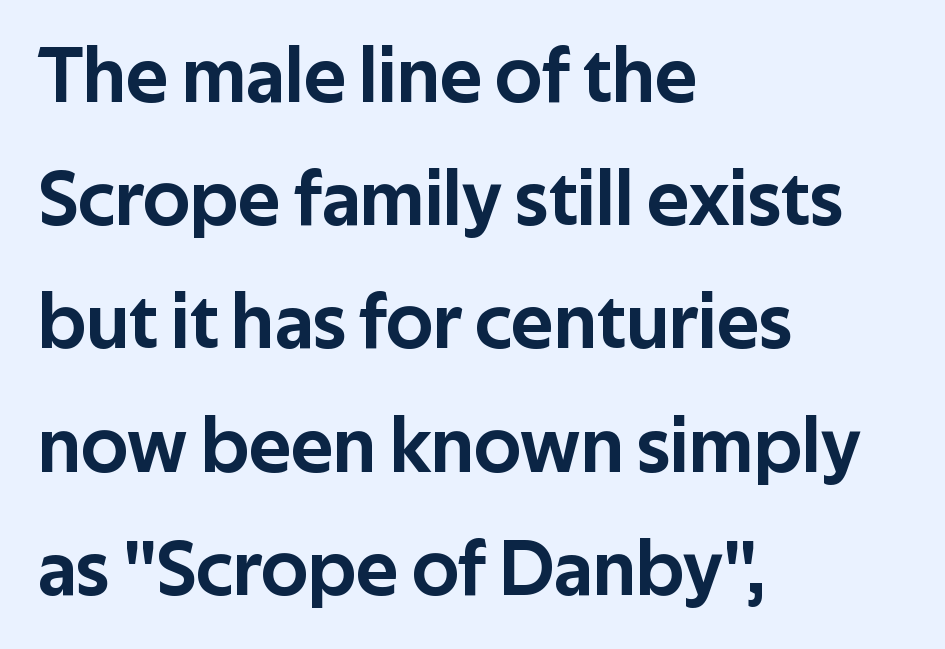
The image shows 79 px sans-serif type, upright; set left-aligned, normal line spacing (1.56x), normal letter spacing, not underlined; low stroke contrast and a medium x-height.
